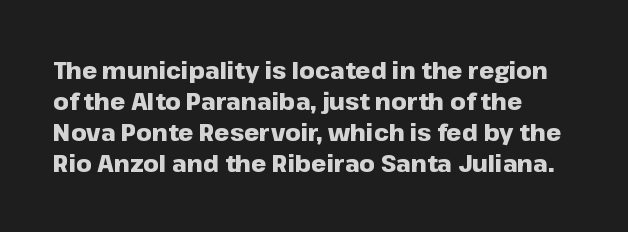
The image shows 24 px bold type, upright; set left-aligned, normal line spacing (1.29x), normal letter spacing, not underlined.
